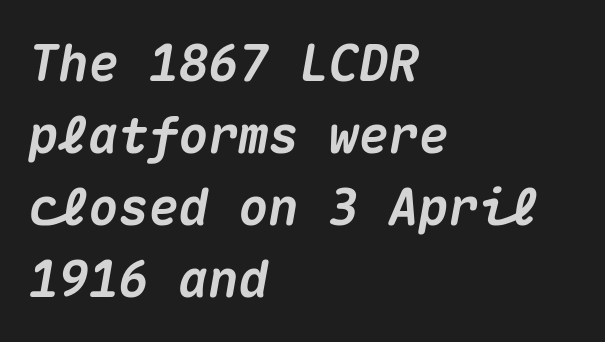
{"italic": "yes", "lean": "right", "slant_degrees": 10, "bold": "yes", "weight": "heavy", "width": "normal", "stroke_contrast": "medium", "x_height": "medium", "monospaced": "yes", "underline": "no", "align": "left", "line_spacing": "normal", "line_spacing_ratio": 1.44, "letter_spacing": "normal", "letter_spacing_em": 0.0, "glyph_px": 50}
